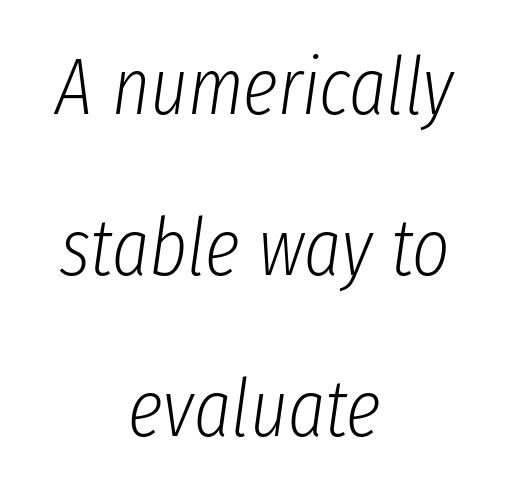
Q: Is the text bold? A: No.
Q: Is the text italic (slanted)? A: Yes, it leans right by about 8 degrees.
Q: Is the text underlined? A: No.
Q: How is the paragraph aligned? A: Centered.
Q: Is the spacing between letters normal or unusually wide? A: Normal.
Q: Is the spacing between lines tight, normal or loose? A: Loose.
Q: Width (condensed, normal, or wide)? A: Condensed.
Q: Stroke contrast? A: Low.
Q: x-height? A: Medium.
Q: Monospaced? A: No.
